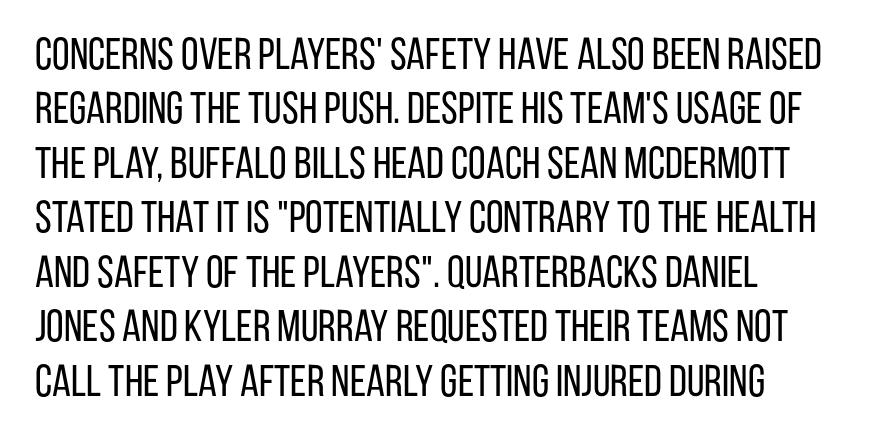
{"serif": "no", "italic": "no", "bold": "no", "weight": "regular", "width": "condensed", "stroke_contrast": "low", "x_height": "large", "monospaced": "no", "underline": "no", "line_spacing_ratio": 1.21, "letter_spacing": "normal", "letter_spacing_em": 0.0, "glyph_px": 45}
